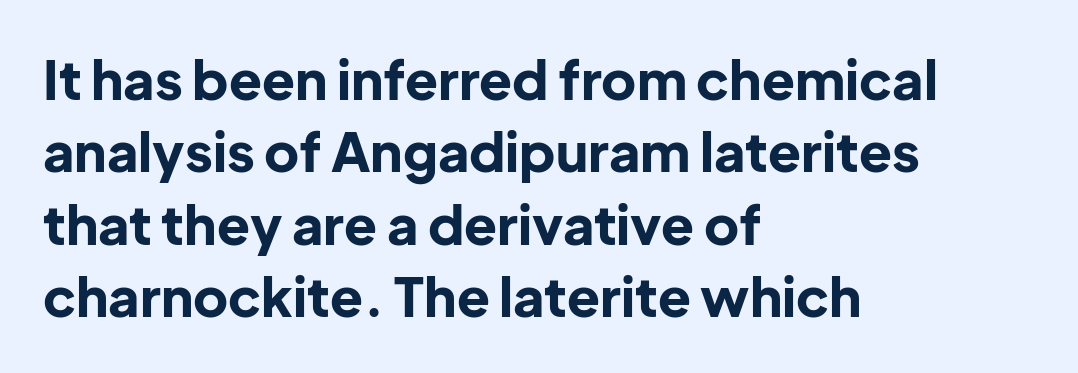
The image shows 54 px bold sans-serif type, upright; set left-aligned, normal line spacing (1.34x), normal letter spacing, not underlined; low stroke contrast and a medium x-height.
